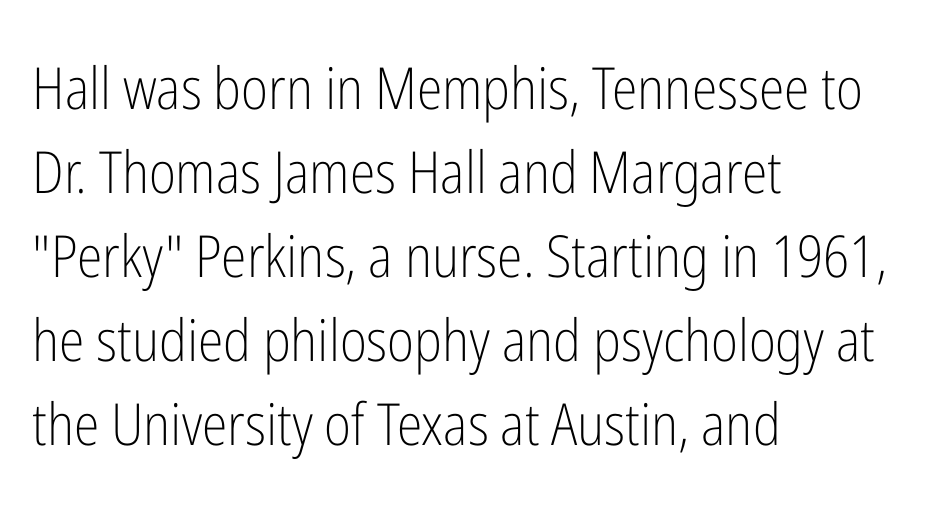
{"serif": "no", "italic": "no", "bold": "no", "weight": "light", "width": "condensed", "stroke_contrast": "low", "x_height": "medium", "monospaced": "no", "underline": "no", "align": "left", "line_spacing": "normal", "line_spacing_ratio": 1.45, "letter_spacing": "normal", "letter_spacing_em": 0.0, "glyph_px": 58}
